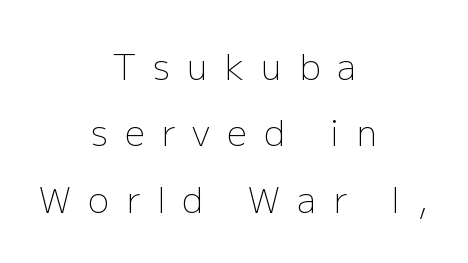
Q: Is the text bold? A: No.
Q: Is the text italic (slanted)? A: No, it is upright.
Q: Is the typeface a serif or a sans-serif typeface? A: Sans-serif.
Q: Is the text underlined? A: No.
Q: How is the paragraph aligned? A: Centered.
Q: Is the spacing between letters normal or unusually wide? A: Unusually wide.
Q: Is the spacing between lines tight, normal or loose? A: Loose.
Q: Width (condensed, normal, or wide)? A: Normal.
Q: Stroke contrast? A: Low.
Q: x-height? A: Medium.
Q: Monospaced? A: No.
